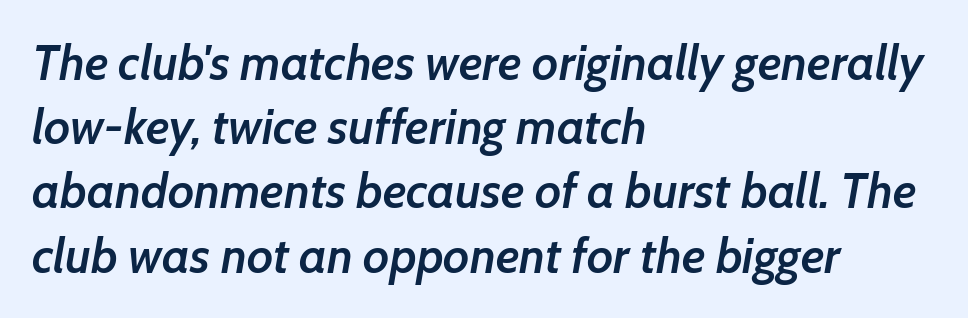
Q: Is the text bold? A: Semi-bold.
Q: Is the text italic (slanted)? A: Yes, it leans right by about 7 degrees.
Q: Is the text underlined? A: No.
Q: How is the paragraph aligned? A: Left-aligned.
Q: Is the spacing between letters normal or unusually wide? A: Normal.
Q: Is the spacing between lines tight, normal or loose? A: Normal.
Q: Width (condensed, normal, or wide)? A: Normal.
Q: Stroke contrast? A: Low.
Q: x-height? A: Medium.
Q: Monospaced? A: No.
